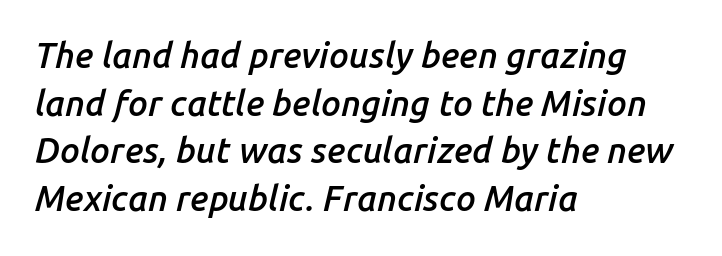
Q: Is the text bold? A: Semi-bold.
Q: Is the text italic (slanted)? A: Yes, it leans right by about 14 degrees.
Q: Is the text underlined? A: No.
Q: How is the paragraph aligned? A: Left-aligned.
Q: Is the spacing between letters normal or unusually wide? A: Normal.
Q: Is the spacing between lines tight, normal or loose? A: Normal.
Q: Width (condensed, normal, or wide)? A: Normal.
Q: Stroke contrast? A: Low.
Q: x-height? A: Medium.
Q: Monospaced? A: No.
